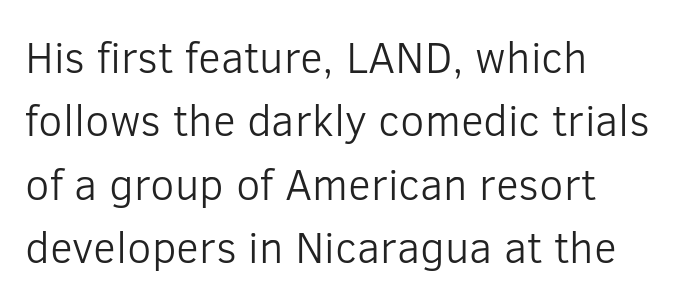
Interline gaps are of average width in this sample. The letterforms sit at book weight or below. Only glyphs here, with clear space below each row. Where is the straight margin? On the left.
